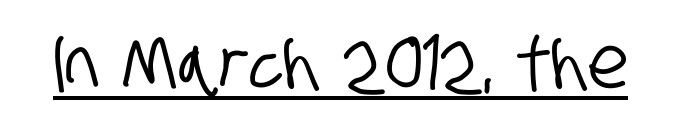
The image shows 72 px condensed sans-serif type; set normal letter spacing, underlined; low stroke contrast and a large x-height.
